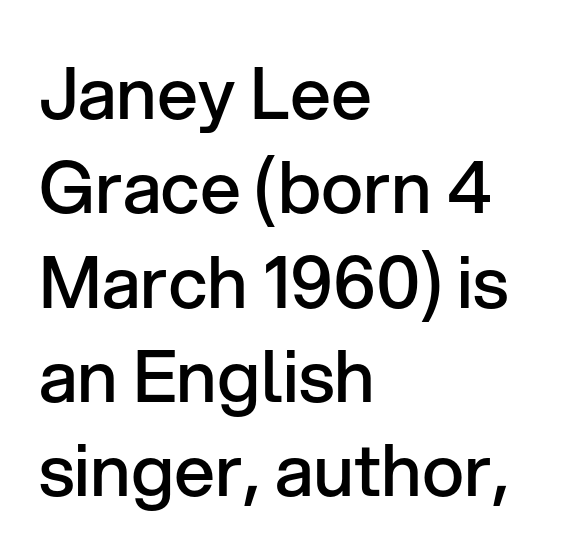
Q: Is the text bold? A: Semi-bold.
Q: Is the text italic (slanted)? A: No, it is upright.
Q: Is the typeface a serif or a sans-serif typeface? A: Sans-serif.
Q: Is the text underlined? A: No.
Q: How is the paragraph aligned? A: Left-aligned.
Q: Is the spacing between letters normal or unusually wide? A: Normal.
Q: Is the spacing between lines tight, normal or loose? A: Normal.
Q: Width (condensed, normal, or wide)? A: Normal.
Q: Stroke contrast? A: Low.
Q: x-height? A: Medium.
Q: Monospaced? A: No.
